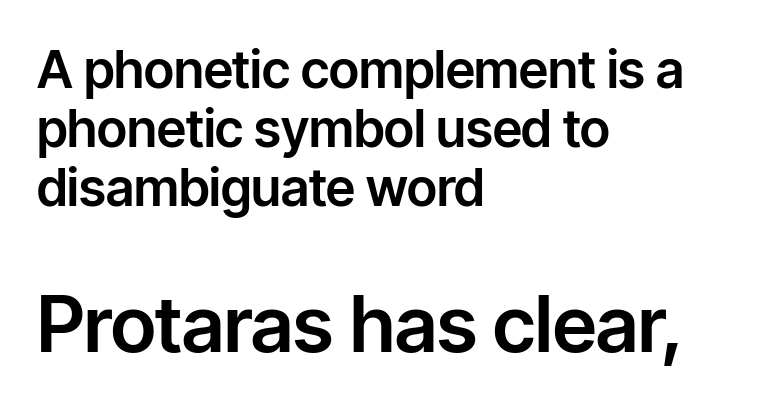
Designer's note — italics off, roman on. Standard letterfit; no display-style spreading of the glyphs. Note the varied advance widths — an 'i' is clearly narrower than an 'm'. Letterform terminals end flat and unadorned throughout the passage. Does the copy run flush right? No — it runs flush left. Whoever set this chose condensed vertical rhythm over breathing room.
